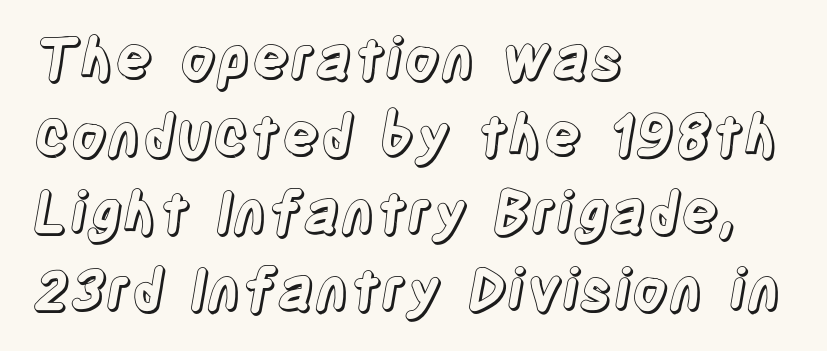
{"width": "condensed", "x_height": "large", "monospaced": "no", "underline": "no", "align": "left", "line_spacing": "normal", "line_spacing_ratio": 1.35, "letter_spacing": "normal", "letter_spacing_em": 0.0, "glyph_px": 57}
